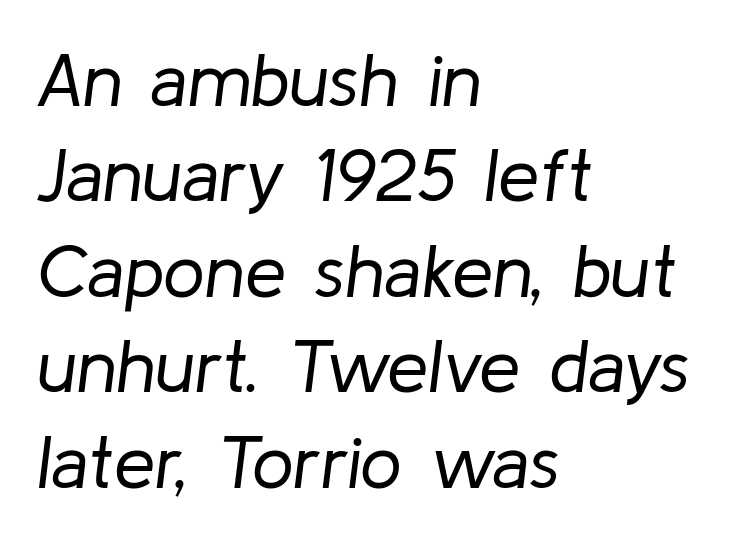
The image shows 74 px regular-weight type, italic (leaning right); set left-aligned, normal line spacing (1.29x), normal letter spacing, not underlined; low stroke contrast and a medium x-height.
